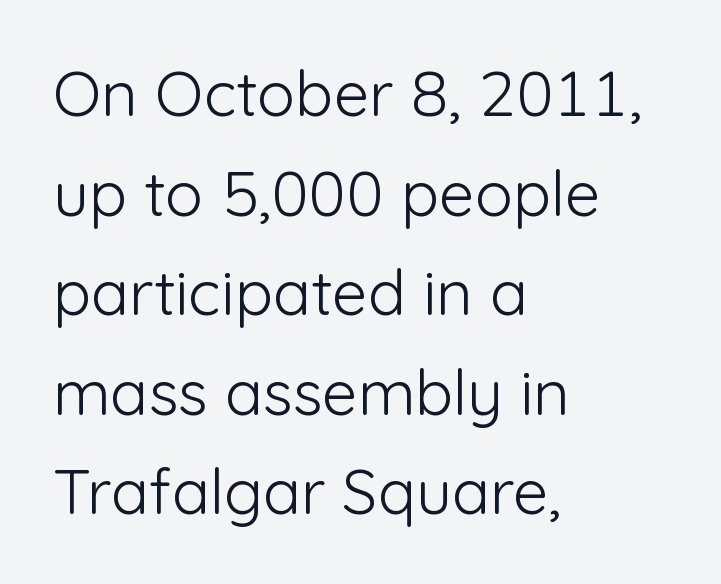
Q: Is the text bold? A: No.
Q: Is the text italic (slanted)? A: No, it is upright.
Q: Is the typeface a serif or a sans-serif typeface? A: Sans-serif.
Q: Is the text underlined? A: No.
Q: How is the paragraph aligned? A: Left-aligned.
Q: Is the spacing between letters normal or unusually wide? A: Normal.
Q: Is the spacing between lines tight, normal or loose? A: Normal.
Q: Width (condensed, normal, or wide)? A: Normal.
Q: Stroke contrast? A: Low.
Q: x-height? A: Medium.
Q: Monospaced? A: No.
